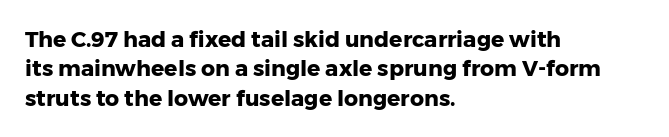
Q: Is the text bold? A: Yes.
Q: Is the text italic (slanted)? A: No, it is upright.
Q: Is the text underlined? A: No.
Q: How is the paragraph aligned? A: Left-aligned.
Q: Is the spacing between letters normal or unusually wide? A: Normal.
Q: Is the spacing between lines tight, normal or loose? A: Normal.
